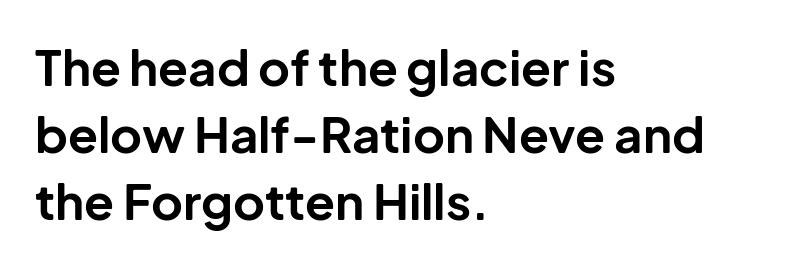
Q: Is the text bold? A: Yes.
Q: Is the text italic (slanted)? A: No, it is upright.
Q: Is the typeface a serif or a sans-serif typeface? A: Sans-serif.
Q: Is the text underlined? A: No.
Q: How is the paragraph aligned? A: Left-aligned.
Q: Is the spacing between letters normal or unusually wide? A: Normal.
Q: Is the spacing between lines tight, normal or loose? A: Normal.
Q: Width (condensed, normal, or wide)? A: Normal.
Q: Stroke contrast? A: Low.
Q: x-height? A: Medium.
Q: Monospaced? A: No.
